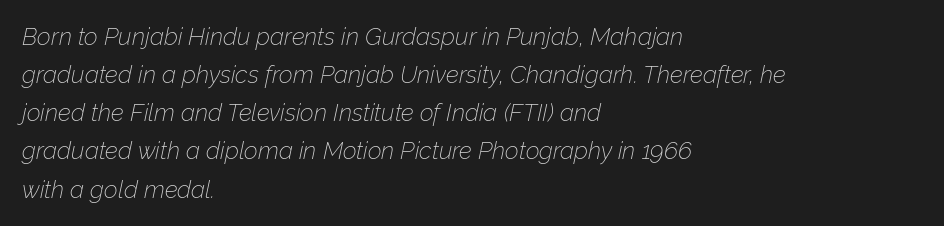
These lines are set flush left with a ragged right edge. The baseline area is clear. The line-height multiplier appears to be the usual default. The specimen reads as italic at a glance. No heavy texture on the line: the type isn't bold.
